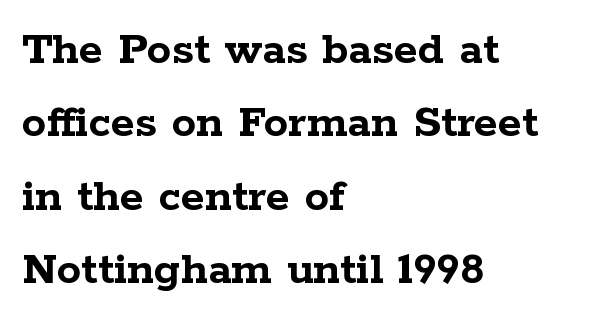
{"serif": "yes", "italic": "no", "bold": "yes", "weight": "semibold", "width": "wide", "stroke_contrast": "low", "x_height": "medium", "monospaced": "no", "underline": "no", "align": "left", "line_spacing": "normal", "line_spacing_ratio": 1.5, "letter_spacing": "normal", "letter_spacing_em": 0.0, "glyph_px": 49}
